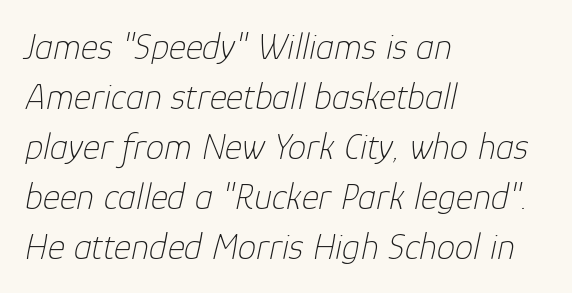
{"italic": "yes", "lean": "right", "slant_degrees": 12, "bold": "no", "weight": "thin", "width": "normal", "stroke_contrast": "low", "x_height": "medium", "monospaced": "no", "underline": "no", "align": "left", "line_spacing": "normal", "line_spacing_ratio": 1.35, "letter_spacing": "normal", "letter_spacing_em": 0.0, "glyph_px": 37}
